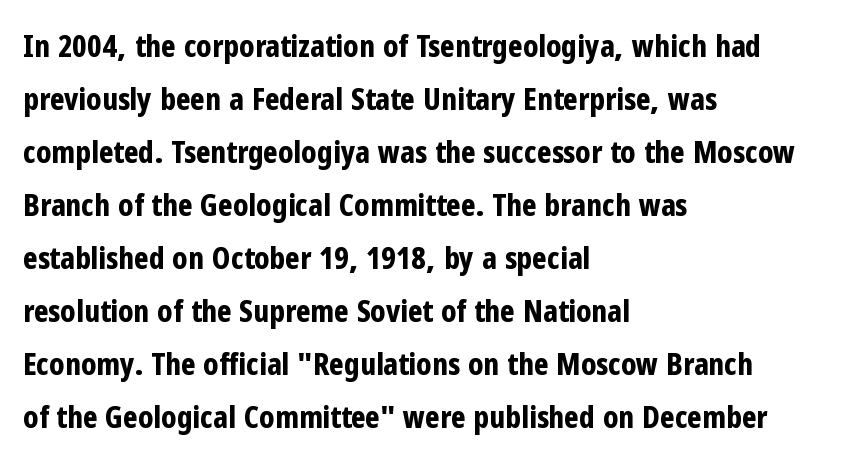
Notice how thick the strokes are: this is what a full bold looks like. The passage shown is typed in a proportional face where columns would drift. Letters rest on an invisible, unmarked baseline. The setting favours the left margin, as ordinary paragraphs usually do. Vertical strokes here are truly vertical. Short note: letters normally spaced.
